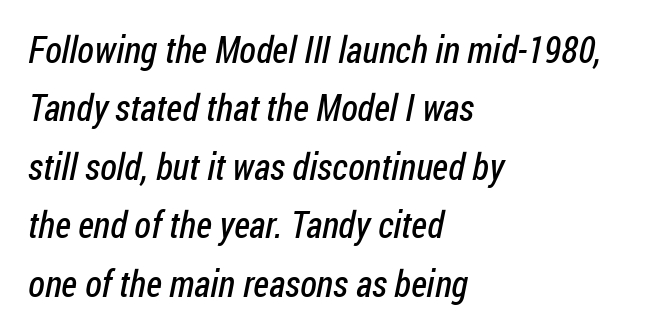
The image shows 37 px regular-weight, condensed sans-serif type; set left-aligned, normal line spacing (1.58x), normal letter spacing, not underlined; low stroke contrast and a medium x-height.
